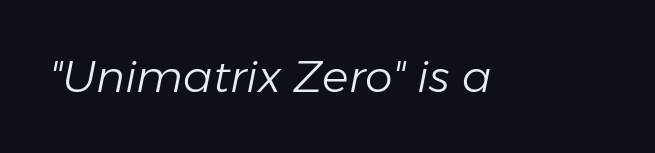
An italicized treatment has been applied to the whole sample. Vertical stems look standard width or narrower in stroke. This rendering features lettering with no underline. These lines are rendered in a variable-pitch font. The passage shown has conventional tracking throughout.
